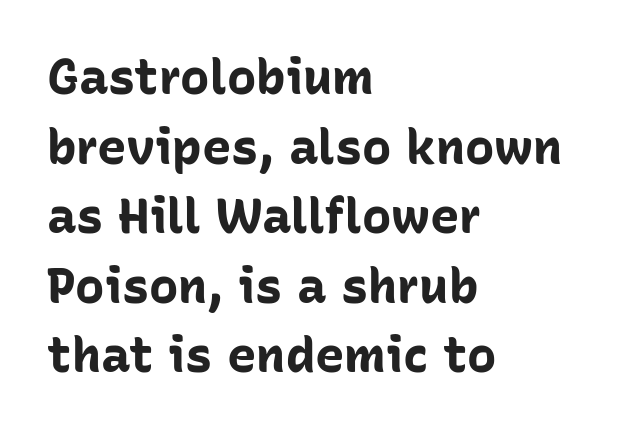
Q: Is the text bold? A: Yes.
Q: Is the text italic (slanted)? A: No, it is upright.
Q: Is the typeface a serif or a sans-serif typeface? A: Sans-serif.
Q: Is the text underlined? A: No.
Q: How is the paragraph aligned? A: Left-aligned.
Q: Is the spacing between letters normal or unusually wide? A: Normal.
Q: Is the spacing between lines tight, normal or loose? A: Normal.
Q: Width (condensed, normal, or wide)? A: Normal.
Q: Stroke contrast? A: Low.
Q: x-height? A: Medium.
Q: Monospaced? A: No.
